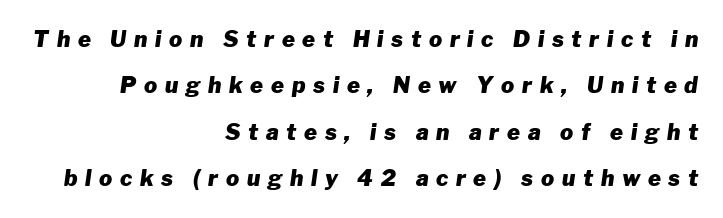
The image shows 22 px bold type, italic (leaning right); set right-aligned, loose line spacing (2.11x), unusually wide letter spacing (+0.35 em), not underlined.
